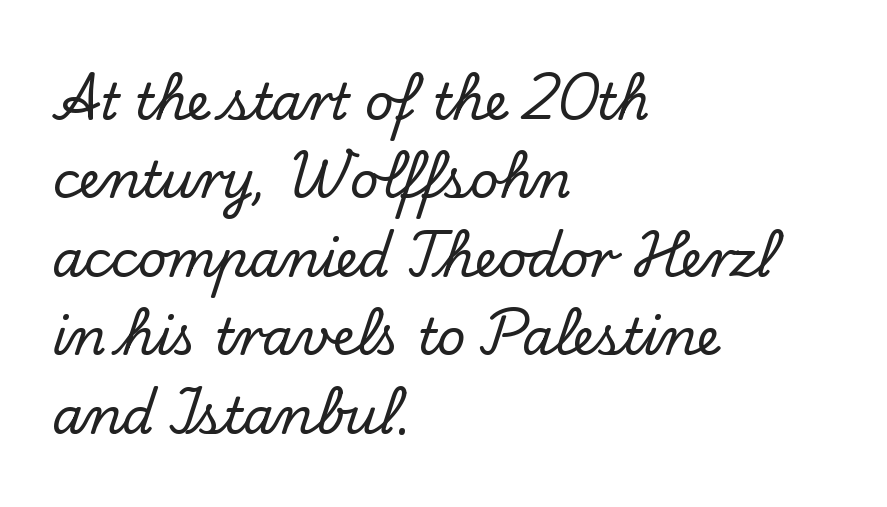
Q: Is the text italic (slanted)? A: Yes.
Q: Is the typeface a serif or a sans-serif typeface? A: Serif.
Q: Is the text underlined? A: No.
Q: How is the paragraph aligned? A: Left-aligned.
Q: Is the spacing between letters normal or unusually wide? A: Normal.
Q: Is the spacing between lines tight, normal or loose? A: Normal.
Q: Width (condensed, normal, or wide)? A: Normal.
Q: Stroke contrast? A: Low.
Q: x-height? A: Small.
Q: Monospaced? A: No.
